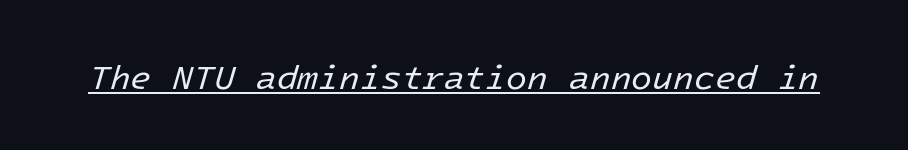
The image shows 34 px regular-weight type, italic (leaning right); set normal letter spacing, underlined; low stroke contrast and a medium x-height.
